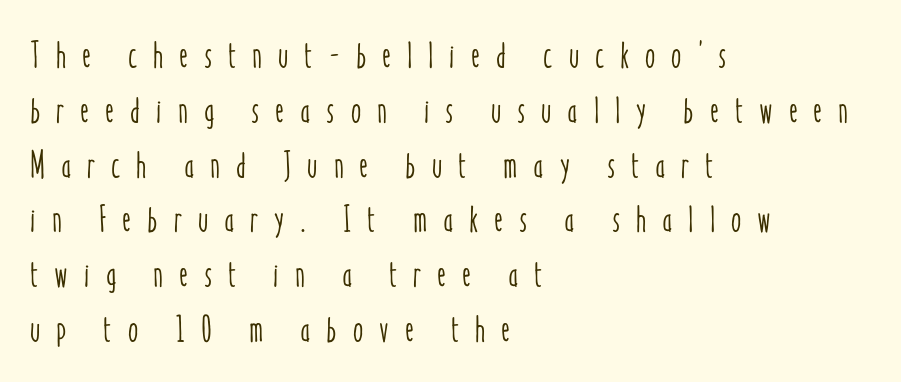
{"italic": "no", "width": "condensed", "stroke_contrast": "low", "x_height": "medium", "monospaced": "no", "underline": "no", "align": "left", "line_spacing": "normal", "line_spacing_ratio": 1.48, "letter_spacing": "wide", "letter_spacing_em": 0.43, "glyph_px": 37}
